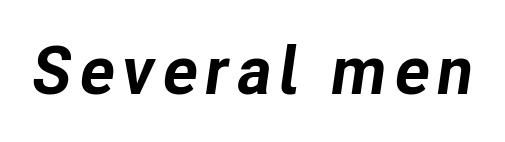
{"italic": "yes", "lean": "right", "slant_degrees": 8, "bold": "yes", "weight": "bold", "width": "normal", "stroke_contrast": "low", "x_height": "medium", "monospaced": "no", "underline": "no", "glyph_px": 67}
